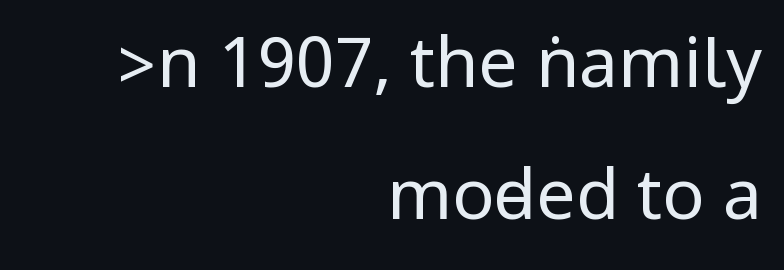
The image shows 70 px regular-weight, condensed sans-serif type, upright; set right-aligned, line spacing 1.88x, normal letter spacing, not underlined; low stroke contrast.
